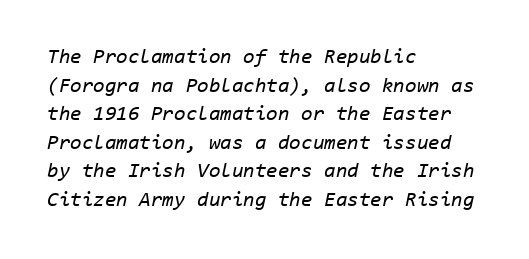
{"italic": "yes", "lean": "right", "slant_degrees": 11, "bold": "no", "underline": "no", "align": "left", "line_spacing": "normal", "line_spacing_ratio": 1.36, "letter_spacing": "normal", "letter_spacing_em": 0.0, "glyph_px": 21}
